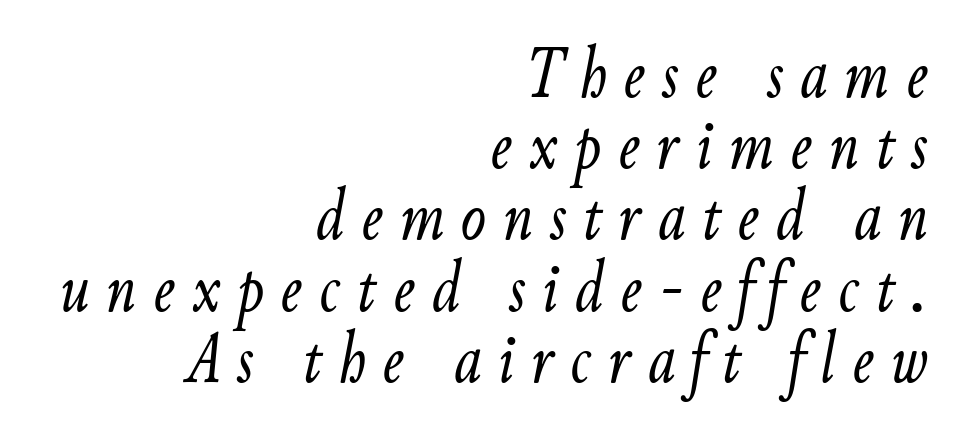
{"italic": "yes", "lean": "right", "slant_degrees": 9, "bold": "no", "weight": "light", "width": "condensed", "stroke_contrast": "low", "x_height": "small", "monospaced": "no", "underline": "no", "align": "right", "line_spacing": "tight", "line_spacing_ratio": 0.95, "letter_spacing": "wide", "letter_spacing_em": 0.22, "glyph_px": 75}
